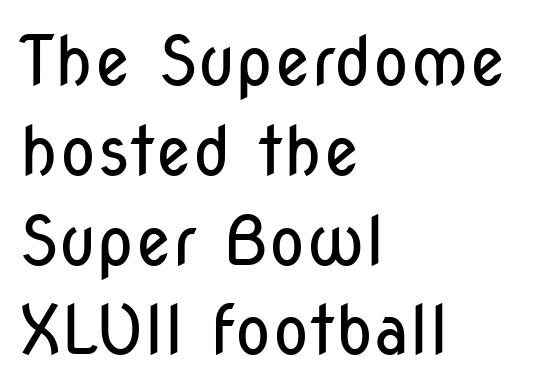
Q: Is the text bold? A: No.
Q: Is the text italic (slanted)? A: No, it is upright.
Q: Is the typeface a serif or a sans-serif typeface? A: Sans-serif.
Q: Is the text underlined? A: No.
Q: How is the paragraph aligned? A: Left-aligned.
Q: Is the spacing between letters normal or unusually wide? A: Normal.
Q: Is the spacing between lines tight, normal or loose? A: Normal.
Q: Width (condensed, normal, or wide)? A: Condensed.
Q: Stroke contrast? A: Low.
Q: x-height? A: Medium.
Q: Monospaced? A: No.
